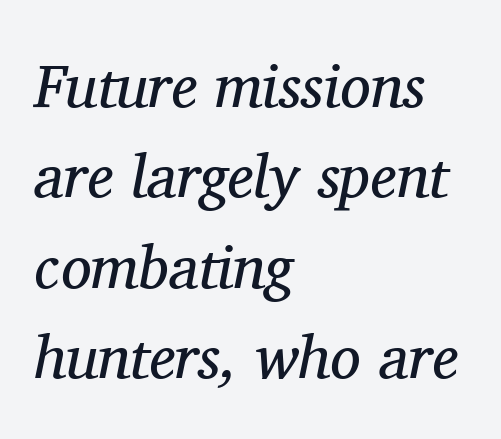
{"serif": "yes", "italic": "yes", "lean": "right", "slant_degrees": 11, "bold": "no", "weight": "regular", "width": "normal", "stroke_contrast": "medium", "x_height": "medium", "monospaced": "no", "underline": "no", "align": "left", "line_spacing": "normal", "line_spacing_ratio": 1.48, "letter_spacing": "normal", "letter_spacing_em": 0.0, "glyph_px": 61}
